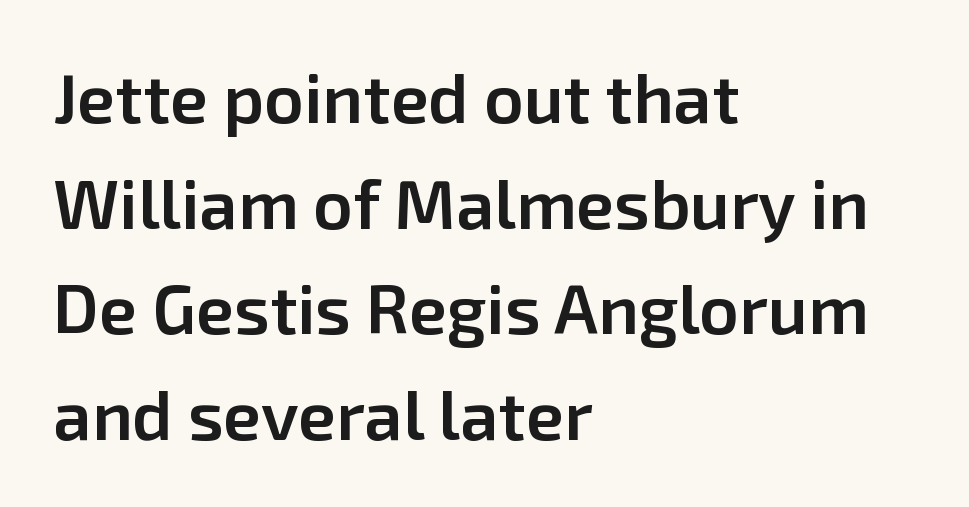
{"serif": "no", "italic": "no", "bold": "semi", "weight": "semibold", "width": "normal", "stroke_contrast": "low", "x_height": "medium", "monospaced": "no", "underline": "no", "align": "left", "line_spacing": "normal", "line_spacing_ratio": 1.53, "letter_spacing": "normal", "letter_spacing_em": 0.0, "glyph_px": 69}
